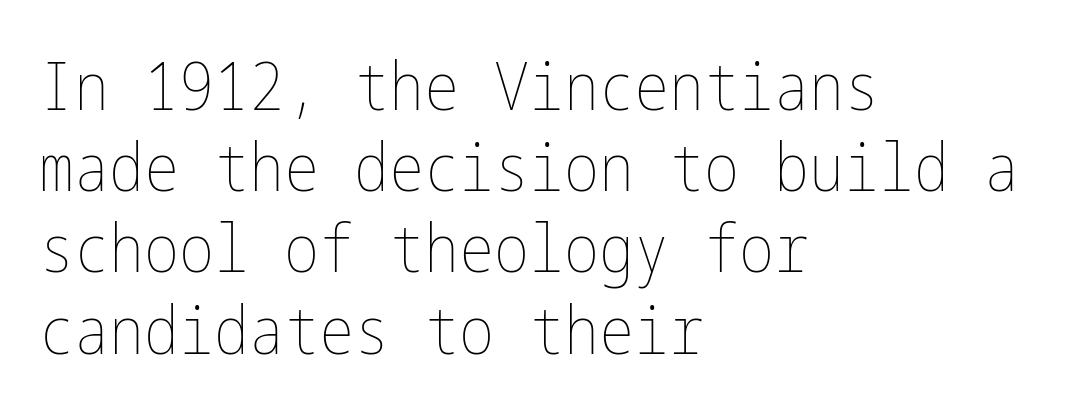
Q: Is the text bold? A: No.
Q: Is the text italic (slanted)? A: No, it is upright.
Q: Is the text underlined? A: No.
Q: How is the paragraph aligned? A: Left-aligned.
Q: Is the spacing between letters normal or unusually wide? A: Normal.
Q: Width (condensed, normal, or wide)? A: Condensed.
Q: Stroke contrast? A: Low.
Q: x-height? A: Medium.
